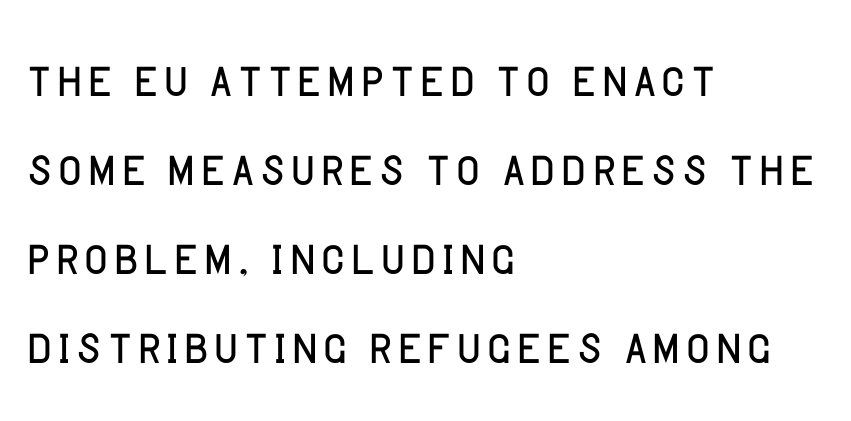
This is roman type, the default non-slanted kind. Underlining? Definitely not there. A student would call this left alignment; a typographer would say flush left, rag right. The weight tops out at a normal text grade. In terms of letterspacing, this is plain default setting. Regarding leading, the lines here are spaced in the standard way.
